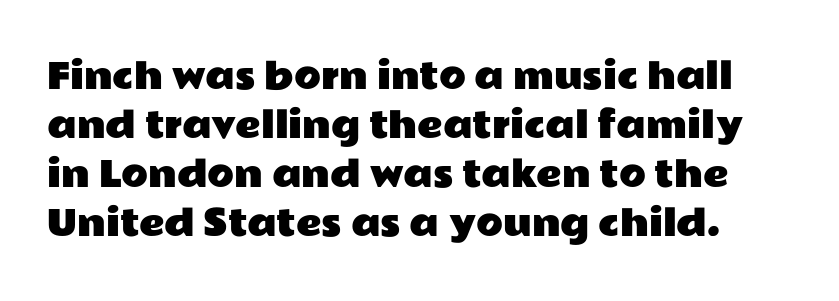
Is the letter spacing exaggerated? No — it looks like the ordinary default. Interline gaps are of average width in this sample. Designer's note — italics off, roman on. Note the varied advance widths — an 'i' is clearly narrower than an 'm'.
